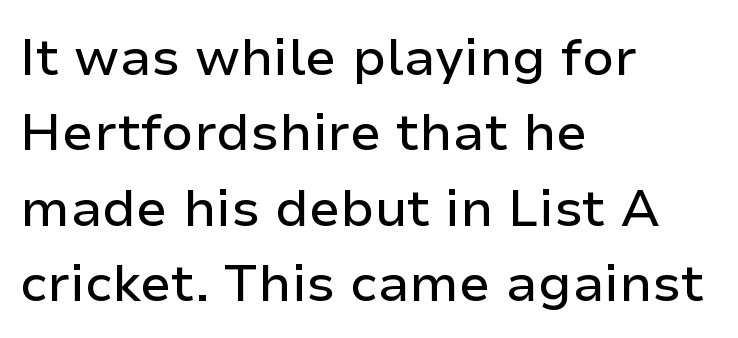
{"serif": "no", "italic": "no", "width": "normal", "stroke_contrast": "low", "x_height": "medium", "monospaced": "no", "underline": "no", "align": "left", "line_spacing": "normal", "line_spacing_ratio": 1.45, "letter_spacing": "normal", "letter_spacing_em": 0.0, "glyph_px": 52}
